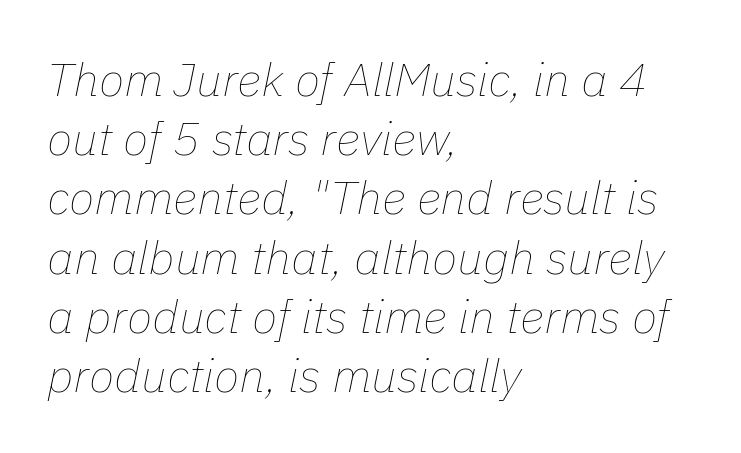
Compared with a typical body face, this is equally light or lighter still. The gap between lines stays unmarked. Standard letterfit; no display-style spreading of the glyphs. Normally led — the rows are evenly, conventionally spaced. Compared with a centered layout, this one pins lines to the left instead.
